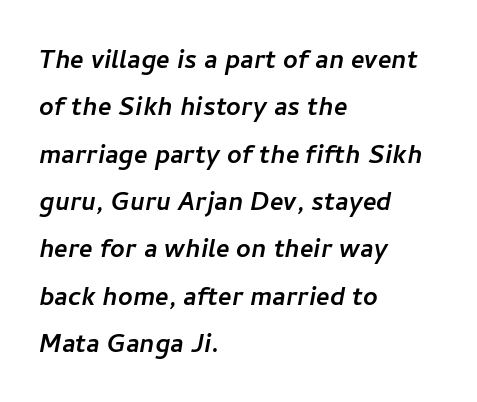
{"serif": "no", "width": "normal", "stroke_contrast": "low", "x_height": "medium", "monospaced": "no", "underline": "no", "align": "left", "line_spacing": "normal", "line_spacing_ratio": 1.48, "letter_spacing": "normal", "letter_spacing_em": 0.0, "glyph_px": 32}
